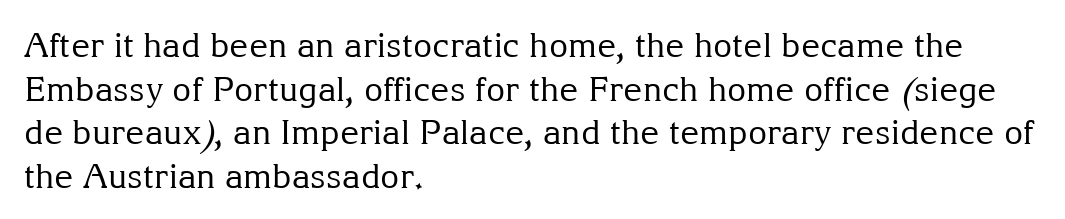
{"serif": "yes", "italic": "no", "bold": "no", "weight": "regular", "width": "normal", "stroke_contrast": "medium", "x_height": "medium", "monospaced": "no", "underline": "no", "align": "left", "line_spacing": "normal", "line_spacing_ratio": 1.32, "letter_spacing": "normal", "letter_spacing_em": 0.0, "glyph_px": 33}
